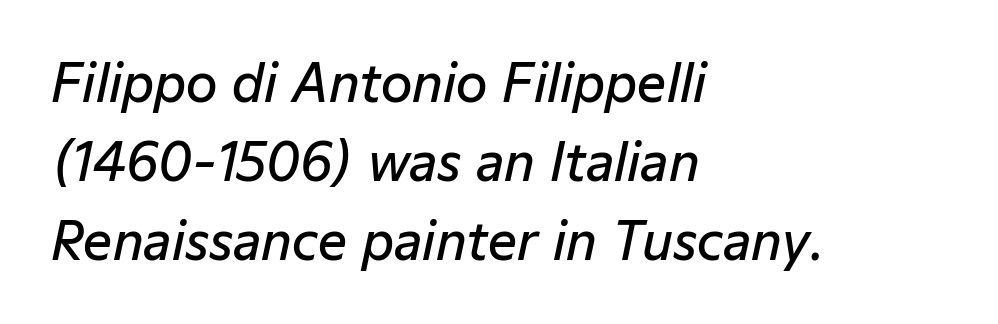
{"italic": "yes", "lean": "right", "slant_degrees": 12, "bold": "semi", "weight": "semibold", "width": "normal", "stroke_contrast": "low", "x_height": "medium", "monospaced": "no", "underline": "no", "align": "left", "line_spacing": "normal", "line_spacing_ratio": 1.55, "letter_spacing": "normal", "letter_spacing_em": 0.0, "glyph_px": 51}
